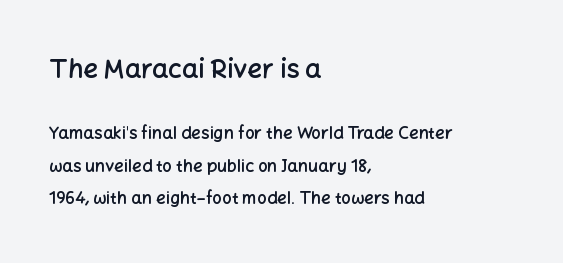
{"italic": "no", "bold": "semi", "underline": "no", "align": "left", "line_spacing": "loose", "line_spacing_ratio": 1.91, "letter_spacing": "normal", "letter_spacing_em": 0.0, "larger_block": "first", "size_ratio": 1.53, "glyph_px": 26}
